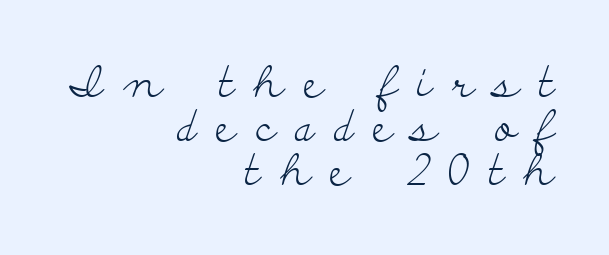
The image shows 43 px light, wide serif type; set right-aligned, tight line spacing (1.02x), unusually wide letter spacing (+0.46 em), not underlined; low stroke contrast and a small x-height.
